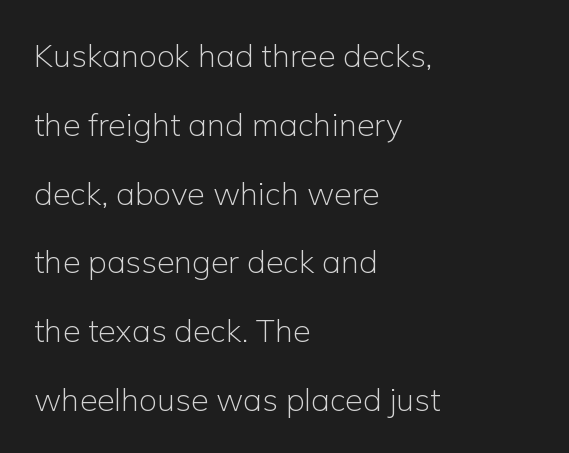
The image shows 32 px light sans-serif type, upright; set left-aligned, loose line spacing (2.15x), normal letter spacing, not underlined; low stroke contrast and a medium x-height.
